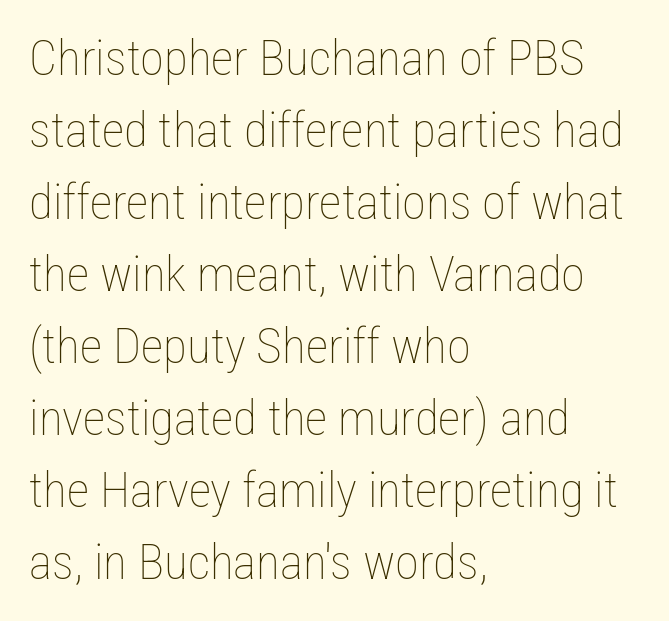
Which margin do the lines hug? The left one — the right edge is uneven. Stroke thickness stays within the range of a standard reading face or lighter. When letters stand straight like this, we call the style roman or upright. Compared with typical paragraphs, the rows here are spaced about the same. Spacing verdict: proportional, widths tailored to each character.
